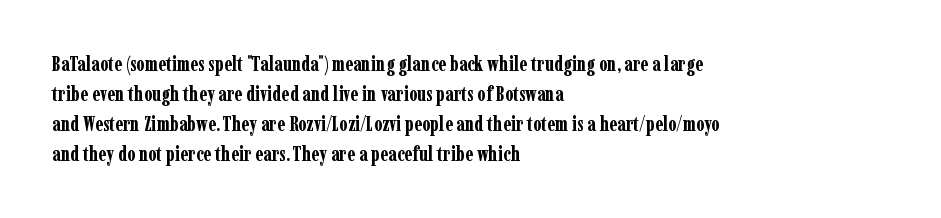
Alignment: flush left. Tall strokes in this sample are plumb rather than angled. Successive baselines arrive at the customary interval. The rendering uses a bold face; every stroke is thick and dark. The specimen omits any rule beneath the text block's lines. Short note: letters normally spaced.
